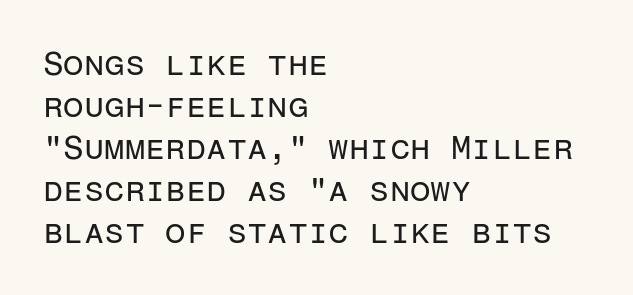
{"serif": "no", "italic": "no", "bold": "no", "weight": "regular", "width": "normal", "stroke_contrast": "low", "x_height": "medium", "monospaced": "yes", "underline": "no", "align": "left", "line_spacing": "normal", "line_spacing_ratio": 1.27, "letter_spacing": "normal", "letter_spacing_em": 0.0, "glyph_px": 33}
